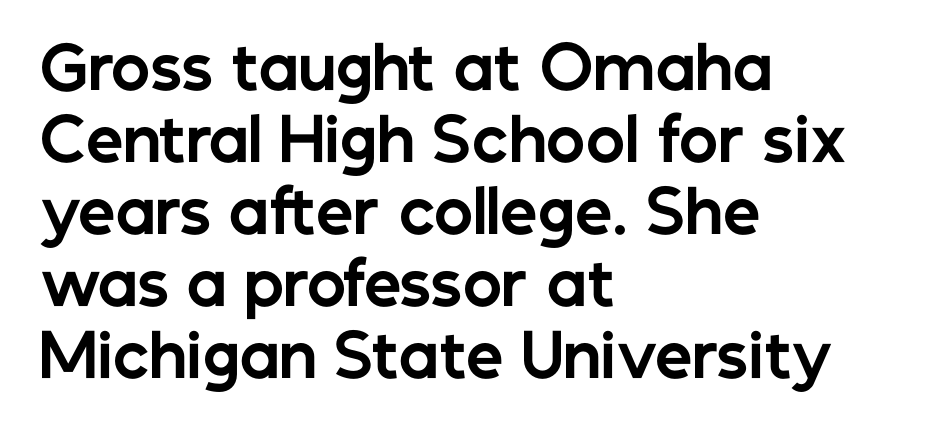
This rendering features lettering with no underline. Check where the strokes stop: nothing finishes them off — pure sans. Typesetter's note: full bold, strokes at maximum text heaviness. These lines are rendered in a variable-pitch font. Does extra space separate the letters? No, they use regular spacing.
